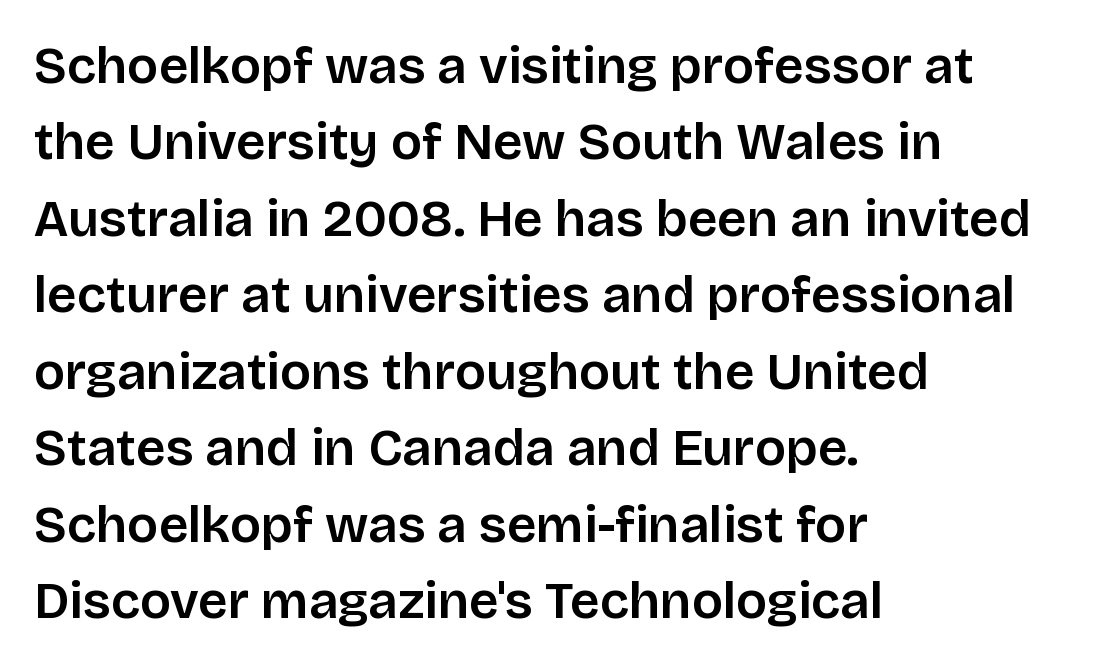
The image shows 52 px semibold sans-serif type, upright; set left-aligned, normal line spacing (1.47x), normal letter spacing, not underlined; low stroke contrast and a large x-height.
